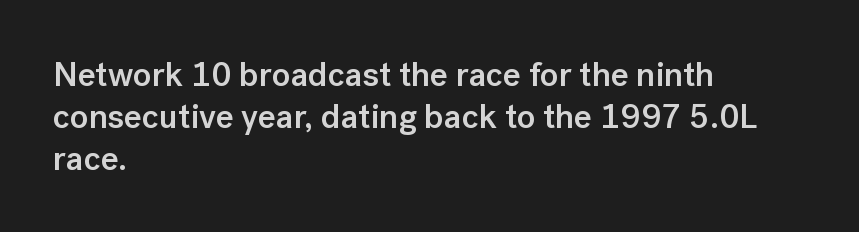
Q: Is the text bold? A: Semi-bold.
Q: Is the text italic (slanted)? A: No, it is upright.
Q: Is the typeface a serif or a sans-serif typeface? A: Sans-serif.
Q: Is the text underlined? A: No.
Q: How is the paragraph aligned? A: Left-aligned.
Q: Is the spacing between letters normal or unusually wide? A: Normal.
Q: Width (condensed, normal, or wide)? A: Normal.
Q: Stroke contrast? A: Low.
Q: x-height? A: Medium.
Q: Monospaced? A: No.
